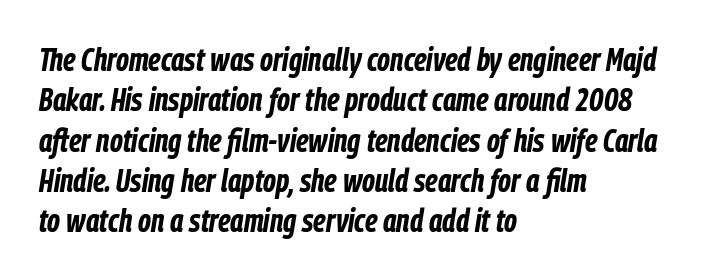
{"italic": "yes", "lean": "right", "slant_degrees": 9, "bold": "yes", "weight": "bold", "width": "condensed", "stroke_contrast": "low", "x_height": "medium", "monospaced": "no", "underline": "no", "align": "left", "line_spacing_ratio": 1.22, "letter_spacing": "normal", "letter_spacing_em": 0.0, "glyph_px": 33}
